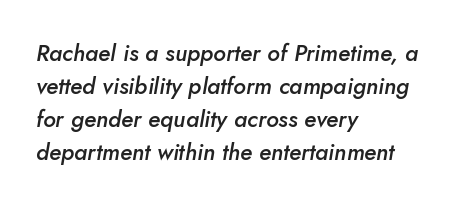
The image shows 23 px text type, italic (leaning right); set left-aligned, normal line spacing (1.44x), normal letter spacing, not underlined.
